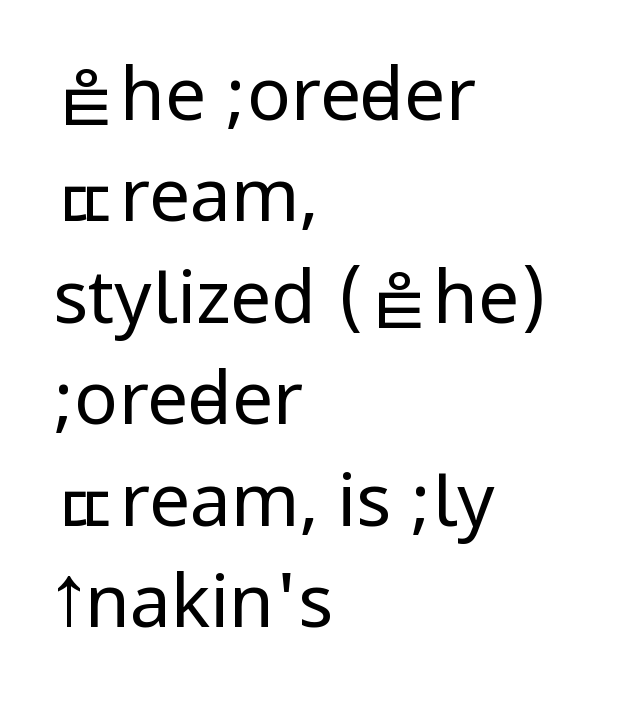
The image shows 73 px regular-weight, condensed sans-serif type, upright; set left-aligned, normal line spacing (1.39x), normal letter spacing, not underlined; low stroke contrast.
